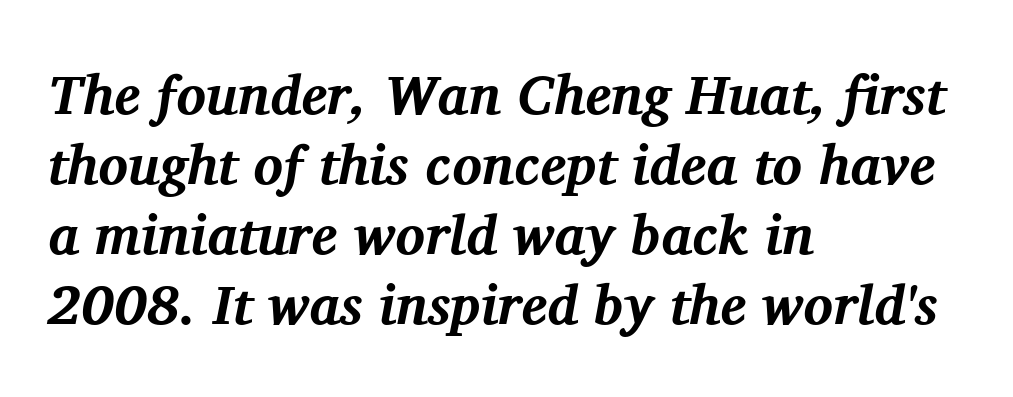
{"serif": "yes", "italic": "yes", "lean": "right", "slant_degrees": 11, "bold": "yes", "weight": "bold", "width": "normal", "stroke_contrast": "medium", "x_height": "medium", "monospaced": "no", "underline": "no", "align": "left", "line_spacing": "normal", "line_spacing_ratio": 1.27, "letter_spacing": "normal", "letter_spacing_em": 0.0, "glyph_px": 55}
